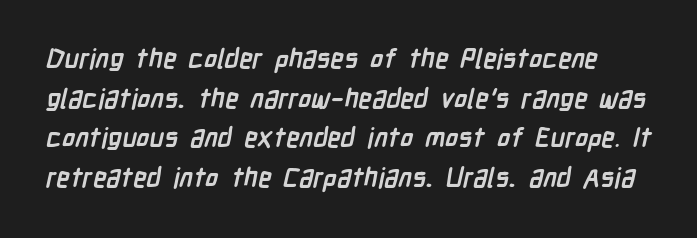
Clear beneath every line of the passage. The leading is moderate, giving the passage an even texture. Here the glyphs are tracked normally, forming tight word shapes. Every letter is thick-stroked: bold, no question.
